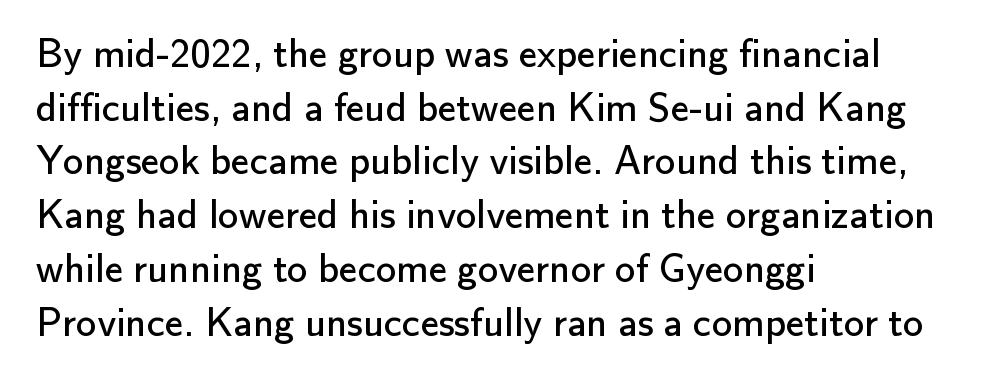
Q: Is the text bold? A: No.
Q: Is the text italic (slanted)? A: No, it is upright.
Q: Is the typeface a serif or a sans-serif typeface? A: Sans-serif.
Q: Is the text underlined? A: No.
Q: How is the paragraph aligned? A: Left-aligned.
Q: Is the spacing between letters normal or unusually wide? A: Normal.
Q: Is the spacing between lines tight, normal or loose? A: Normal.
Q: Width (condensed, normal, or wide)? A: Normal.
Q: Stroke contrast? A: Low.
Q: x-height? A: Small.
Q: Monospaced? A: No.
